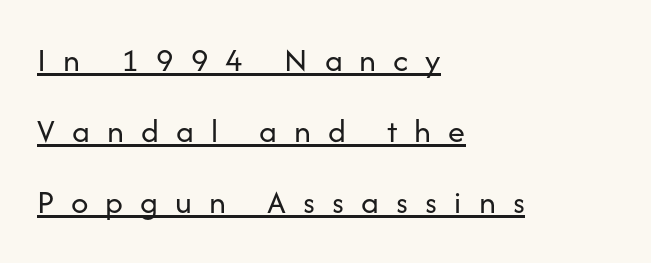
{"serif": "no", "italic": "no", "bold": "no", "weight": "regular", "width": "normal", "stroke_contrast": "low", "x_height": "medium", "monospaced": "no", "underline": "yes", "align": "left", "line_spacing": "loose", "line_spacing_ratio": 2.09, "letter_spacing": "wide", "letter_spacing_em": 0.5, "glyph_px": 34}
